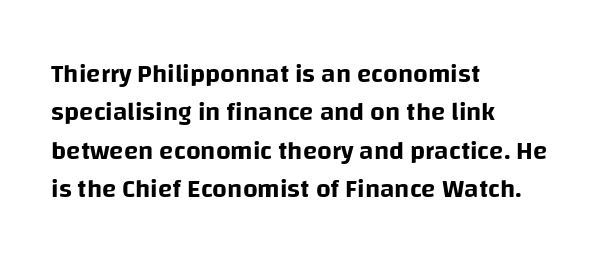
Q: Is the text italic (slanted)? A: No, it is upright.
Q: Is the text underlined? A: No.
Q: How is the paragraph aligned? A: Left-aligned.
Q: Is the spacing between letters normal or unusually wide? A: Normal.
Q: Is the spacing between lines tight, normal or loose? A: Normal.
